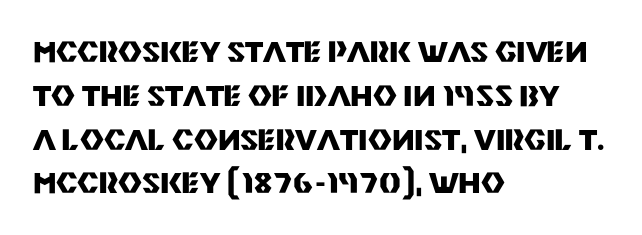
Q: Is the text bold? A: Yes.
Q: Is the text italic (slanted)? A: No, it is upright.
Q: Is the typeface a serif or a sans-serif typeface? A: Sans-serif.
Q: Is the text underlined? A: No.
Q: How is the paragraph aligned? A: Left-aligned.
Q: Is the spacing between letters normal or unusually wide? A: Normal.
Q: Is the spacing between lines tight, normal or loose? A: Normal.
Q: Width (condensed, normal, or wide)? A: Normal.
Q: Stroke contrast? A: Medium.
Q: x-height? A: Large.
Q: Monospaced? A: No.
